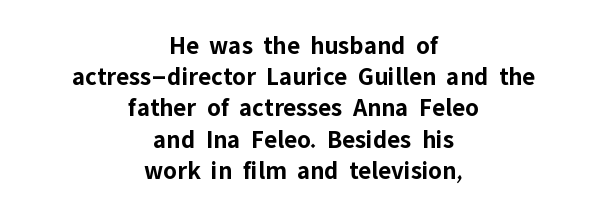
Q: Is the text bold? A: Yes.
Q: Is the text italic (slanted)? A: No, it is upright.
Q: Is the text underlined? A: No.
Q: How is the paragraph aligned? A: Centered.
Q: Is the spacing between letters normal or unusually wide? A: Normal.
